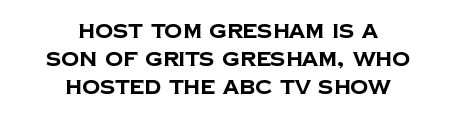
{"bold": "yes", "underline": "no", "align": "center", "line_spacing": "normal", "line_spacing_ratio": 1.41, "letter_spacing": "normal", "letter_spacing_em": 0.0, "glyph_px": 20}
